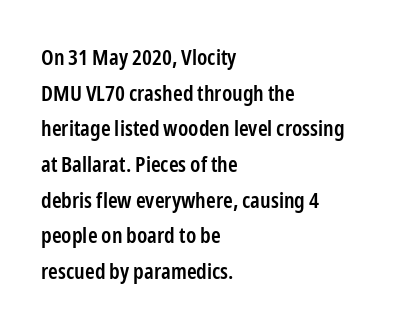
{"italic": "no", "bold": "semi", "underline": "no", "align": "left", "line_spacing": "normal", "line_spacing_ratio": 1.62, "letter_spacing": "normal", "letter_spacing_em": 0.0, "glyph_px": 22}
